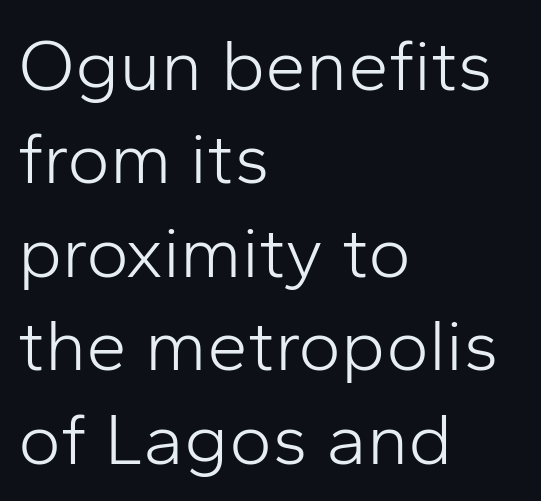
{"serif": "no", "italic": "no", "bold": "no", "weight": "light", "width": "normal", "stroke_contrast": "low", "x_height": "medium", "monospaced": "no", "underline": "no", "align": "left", "line_spacing": "normal", "line_spacing_ratio": 1.28, "letter_spacing": "normal", "letter_spacing_em": 0.0, "glyph_px": 73}
